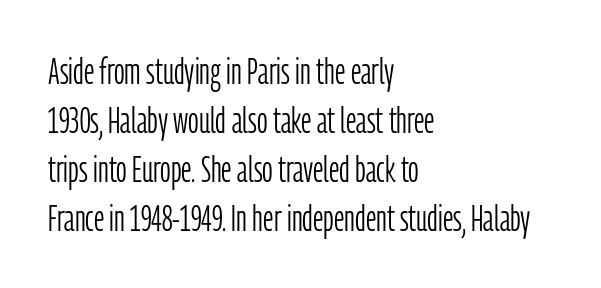
The image shows 37 px light, condensed sans-serif type, upright; set left-aligned, normal line spacing (1.32x), normal letter spacing, not underlined; low stroke contrast and a medium x-height.
